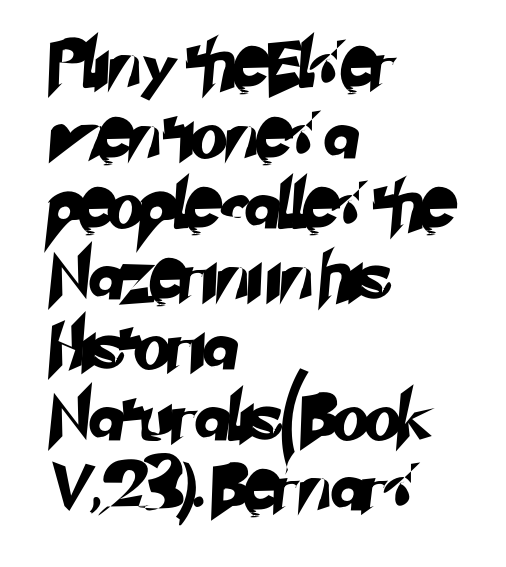
The image shows 48 px sans-serif type; set left-aligned, normal line spacing (1.47x), normal letter spacing, not underlined; low stroke contrast and a small x-height.
